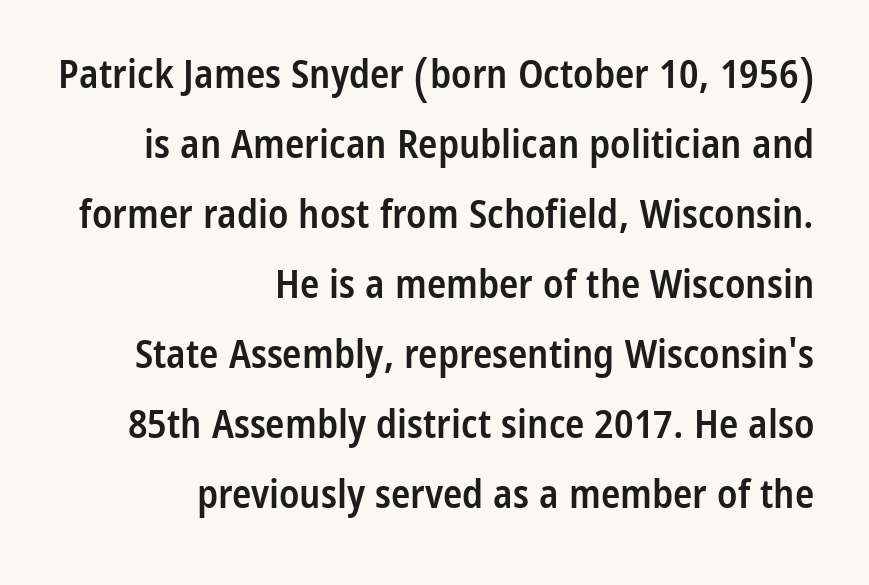
The image shows 40 px semibold, condensed sans-serif type, upright; set right-aligned, line spacing 1.75x, normal letter spacing, not underlined; low stroke contrast and a medium x-height.
